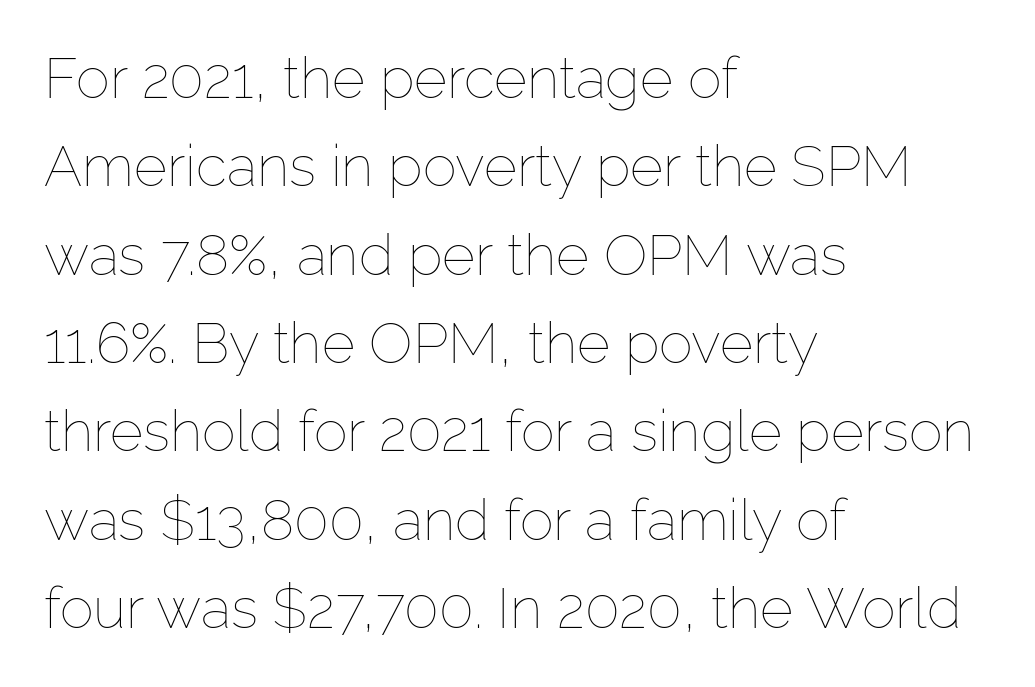
The image shows 57 px thin type, upright; set left-aligned, normal line spacing (1.55x), normal letter spacing, not underlined; low stroke contrast and a medium x-height.
